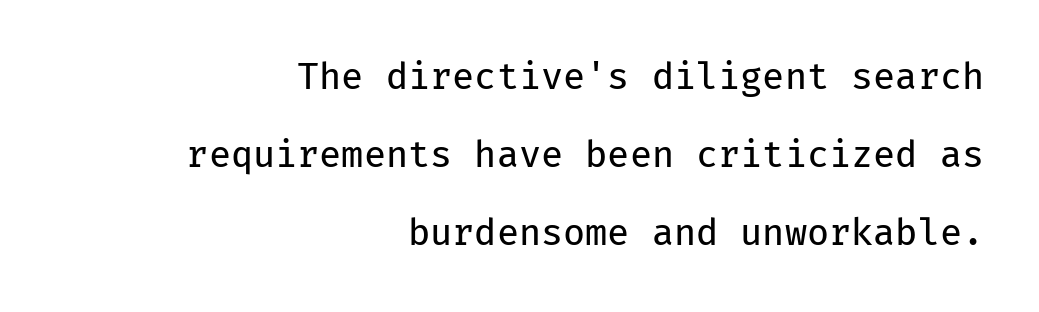
Q: Is the text bold? A: No.
Q: Is the text italic (slanted)? A: No, it is upright.
Q: Is the typeface a serif or a sans-serif typeface? A: Sans-serif.
Q: Is the text underlined? A: No.
Q: How is the paragraph aligned? A: Right-aligned.
Q: Is the spacing between letters normal or unusually wide? A: Normal.
Q: Is the spacing between lines tight, normal or loose? A: Loose.
Q: Width (condensed, normal, or wide)? A: Normal.
Q: Stroke contrast? A: Low.
Q: x-height? A: Medium.
Q: Monospaced? A: Yes.
